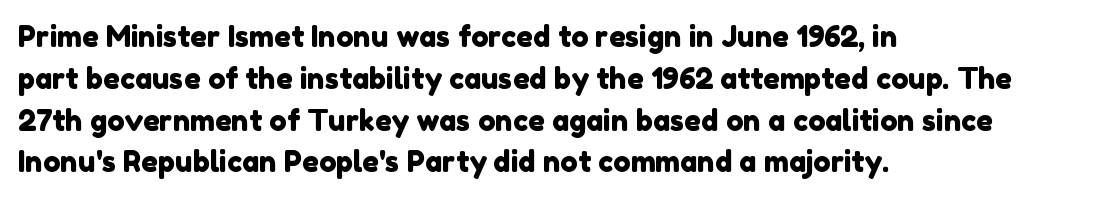
{"serif": "no", "width": "normal", "stroke_contrast": "low", "x_height": "medium", "monospaced": "no", "underline": "no", "align": "left", "line_spacing": "normal", "line_spacing_ratio": 1.44, "letter_spacing": "normal", "letter_spacing_em": 0.0, "glyph_px": 29}
